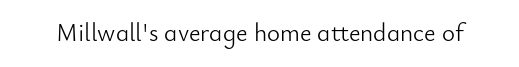
The image shows 25 px text type, upright; set normal letter spacing, not underlined.
